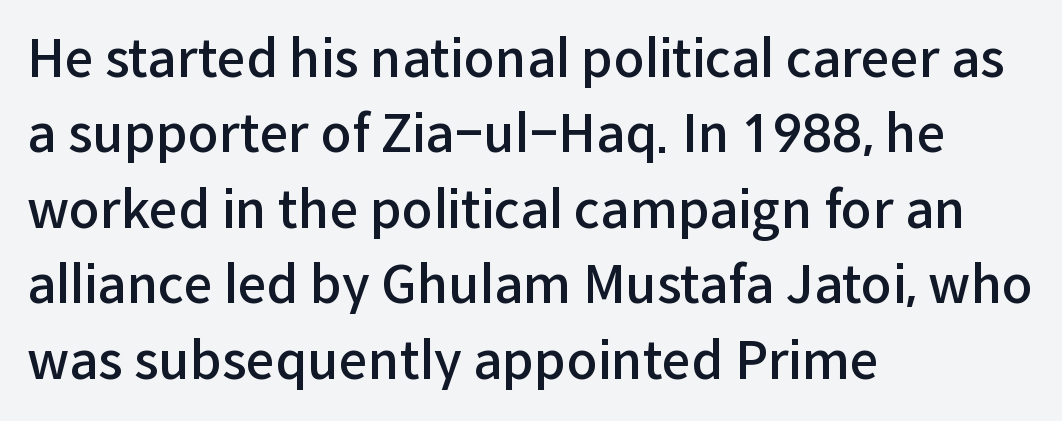
All the whitespace from short lines collects on the right. The letterforms sit shoulder to shoulder at normal distance. The foot of each line stays bare and open. Vertically, the passage feels balanced, rows spaced as you'd expect. What weight is shown? A semibold, between regular and bold. Character widths vary here, with narrow letters taking less room than wide ones.
